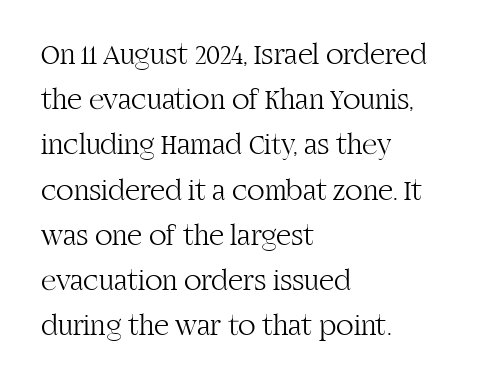
The image shows 29 px light serif type, upright; set left-aligned, normal line spacing (1.56x), normal letter spacing, not underlined; high stroke contrast and a large x-height.
